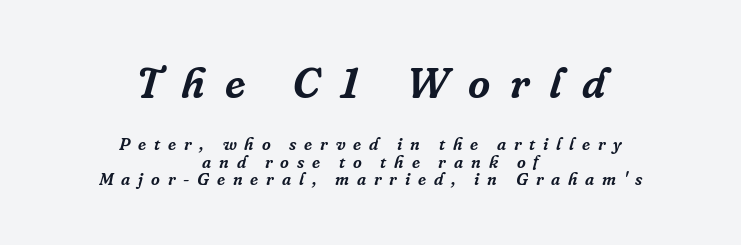
{"serif": "yes", "italic": "yes", "lean": "right", "slant_degrees": 16, "width": "normal", "stroke_contrast": "low", "x_height": "medium", "monospaced": "no", "underline": "no", "align": "center", "line_spacing": "tight", "line_spacing_ratio": 1.02, "letter_spacing": "wide", "letter_spacing_em": 0.46, "larger_block": "first", "size_ratio": 2.53, "glyph_px": 43}
